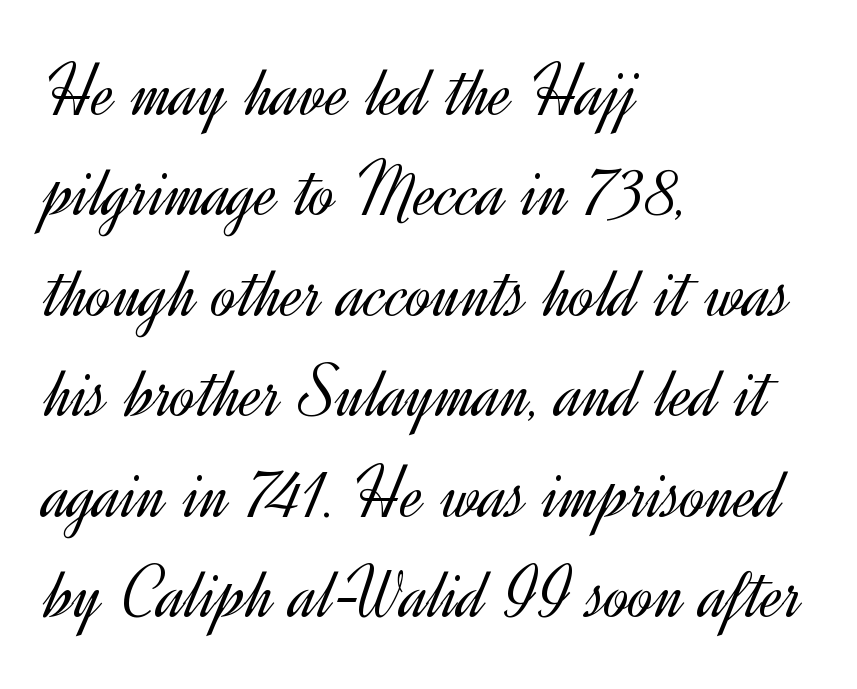
{"serif": "no", "bold": "no", "weight": "light", "width": "normal", "x_height": "small", "monospaced": "no", "underline": "no", "align": "left", "line_spacing": "normal", "line_spacing_ratio": 1.34, "letter_spacing": "normal", "letter_spacing_em": 0.0, "glyph_px": 75}
